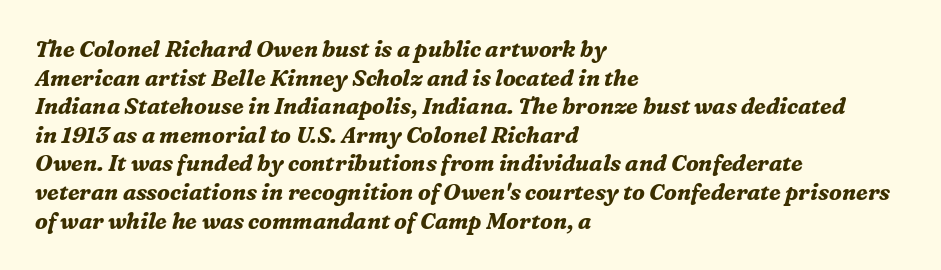
Q: Is the text bold? A: Yes.
Q: Is the text italic (slanted)? A: Yes, it leans right by about 16 degrees.
Q: Is the text underlined? A: No.
Q: How is the paragraph aligned? A: Left-aligned.
Q: Is the spacing between letters normal or unusually wide? A: Normal.
Q: Is the spacing between lines tight, normal or loose? A: Normal.
